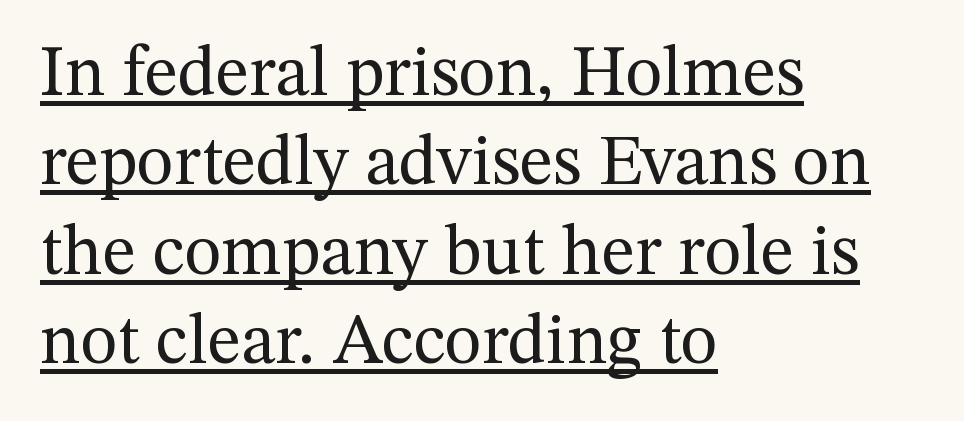
The image shows 71 px regular-weight serif type, upright; set left-aligned, normal line spacing (1.26x), normal letter spacing, underlined; medium stroke contrast and a medium x-height.
